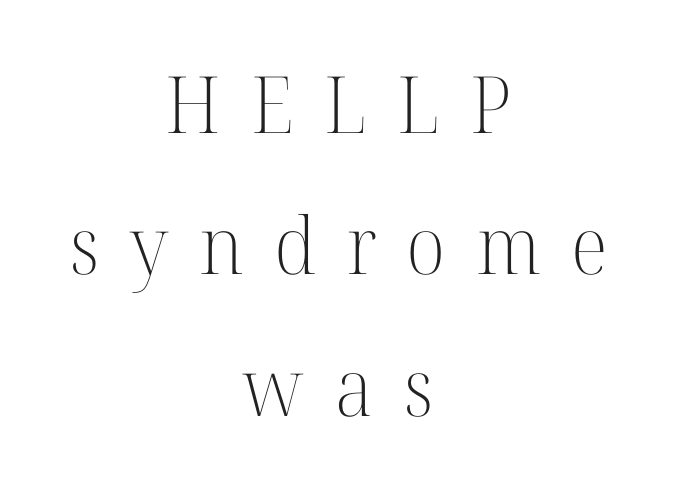
Q: Is the text bold? A: No.
Q: Is the text italic (slanted)? A: No, it is upright.
Q: Is the typeface a serif or a sans-serif typeface? A: Serif.
Q: Is the text underlined? A: No.
Q: How is the paragraph aligned? A: Centered.
Q: Is the spacing between letters normal or unusually wide? A: Unusually wide.
Q: Width (condensed, normal, or wide)? A: Normal.
Q: Stroke contrast? A: High.
Q: x-height? A: Medium.
Q: Monospaced? A: No.
